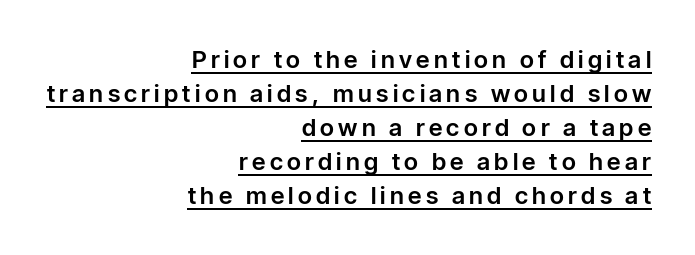
{"italic": "no", "underline": "yes", "align": "right", "line_spacing": "normal", "line_spacing_ratio": 1.42, "glyph_px": 24}
